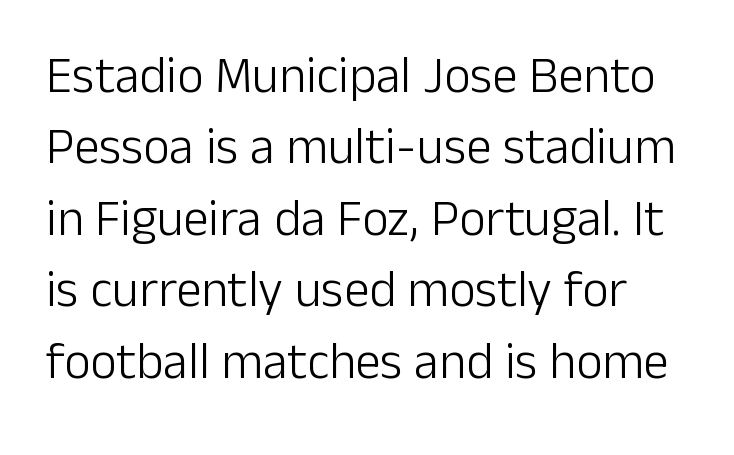
{"serif": "no", "italic": "no", "bold": "no", "weight": "light", "width": "normal", "stroke_contrast": "low", "x_height": "medium", "monospaced": "no", "underline": "no", "line_spacing": "normal", "line_spacing_ratio": 1.4, "letter_spacing": "normal", "letter_spacing_em": 0.0, "glyph_px": 51}
